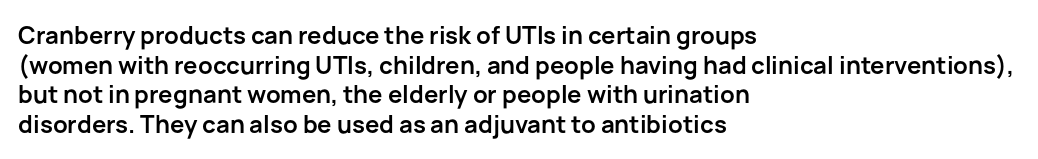
The image shows 24 px bold type, upright; set left-aligned, line spacing 1.23x, normal letter spacing, not underlined.
